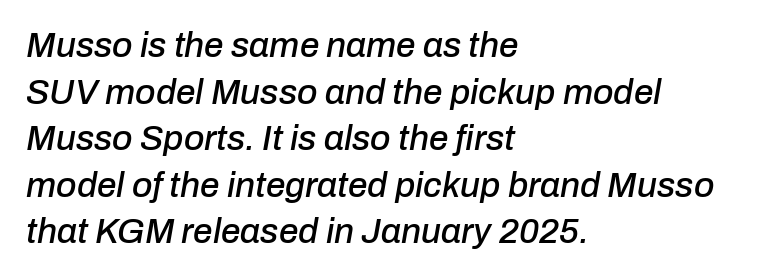
The image shows 35 px text type, italic (leaning right); set left-aligned, normal line spacing (1.33x), normal letter spacing, not underlined; low stroke contrast and a medium x-height.
